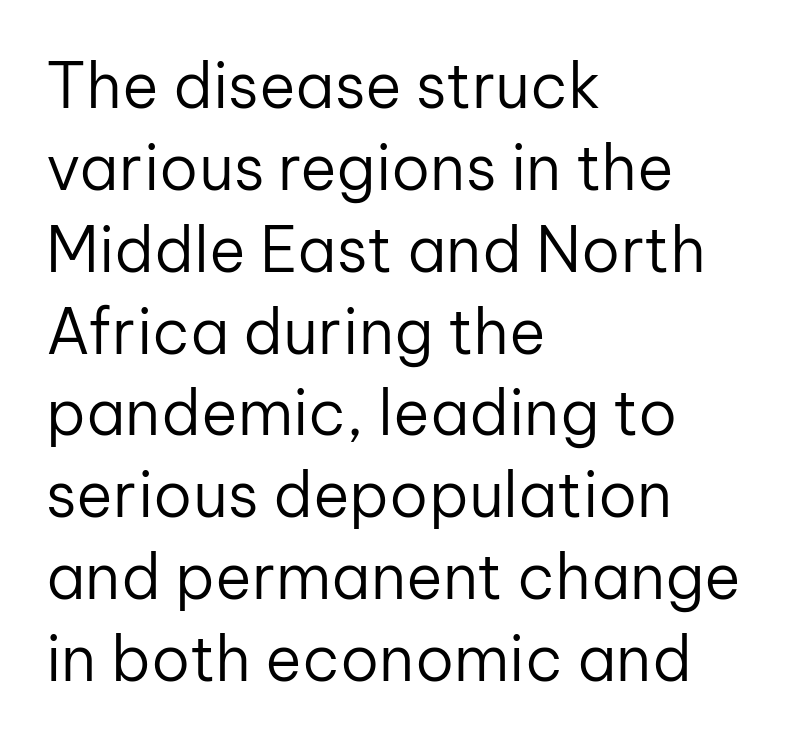
You can tell it's not italic because the verticals are truly vertical. Leftover space on each line is placed entirely after the last word. Words appear dense and cohesive because spacing is normal. Quick note: interline space is typical. The passage shown is typeset with a sans-serif family. The foot of each line stays bare and open.
